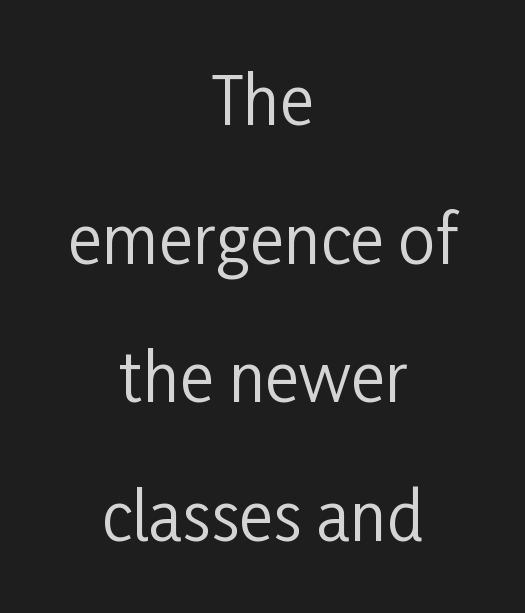
{"serif": "no", "italic": "no", "bold": "no", "weight": "regular", "width": "condensed", "stroke_contrast": "low", "x_height": "medium", "monospaced": "no", "underline": "no", "align": "center", "line_spacing": "loose", "line_spacing_ratio": 2.1, "letter_spacing": "normal", "letter_spacing_em": 0.0, "glyph_px": 66}
